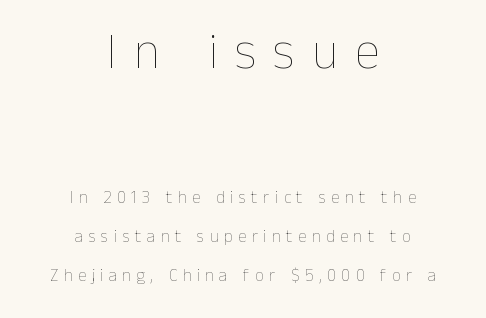
The image shows 52 px thin type, upright; set centered, loose line spacing (2.29x), unusually wide letter spacing (+0.32 em), not underlined; the first (top) block is 3.06x larger; low stroke contrast and a medium x-height.
